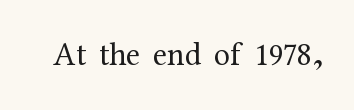
The image shows 32 px regular-weight serif type, upright; set normal letter spacing, not underlined; medium stroke contrast and a medium x-height.
